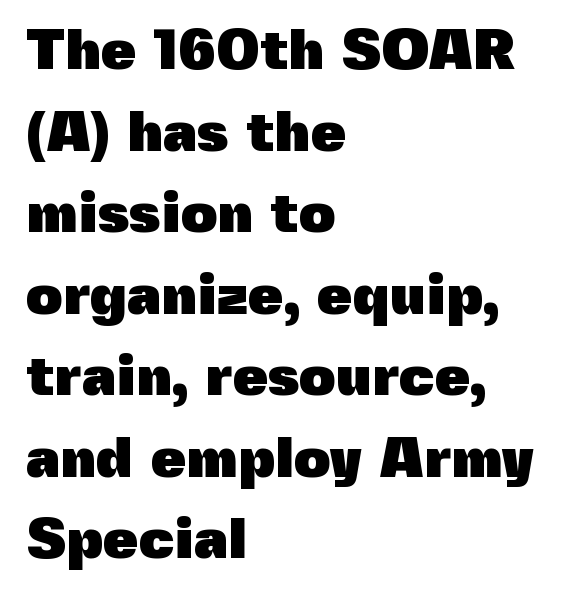
{"serif": "no", "italic": "no", "bold": "yes", "weight": "heavy", "width": "normal", "x_height": "medium", "monospaced": "no", "underline": "no", "align": "left", "line_spacing": "normal", "line_spacing_ratio": 1.43, "letter_spacing": "normal", "letter_spacing_em": 0.0, "glyph_px": 57}
